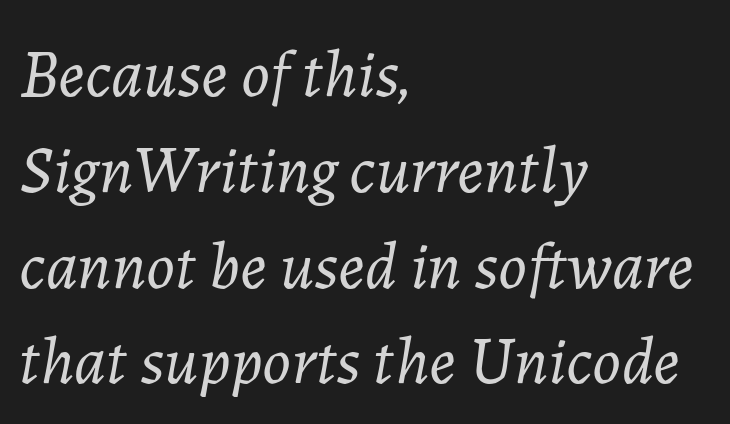
Each letter keeps its own natural width here, so spacing adapts to shape. These lines stack with their left ends in a neat column. Descender tails drop into unmarked territory. The line-height multiplier appears to be the usual default. Honestly, the letter spacing is just normal — you wouldn't notice it.
